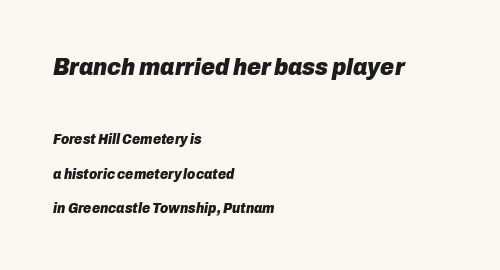
The more generous point size was reserved for the upper chunk. The lines in this sample share a left origin and differ only in where they stop. No extra tracking has been applied to these lines. Tall strokes in this sample are angled rather than plumb. Only glyphs here, with clear space below each row.
